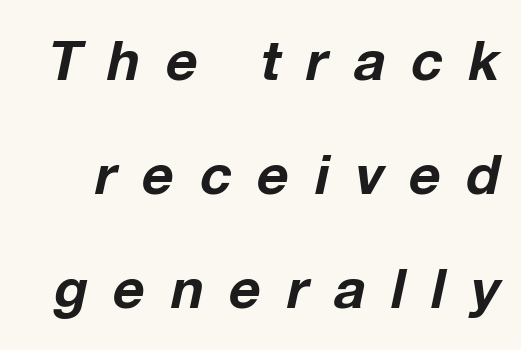
{"italic": "yes", "lean": "right", "slant_degrees": 12, "bold": "yes", "weight": "bold", "width": "normal", "stroke_contrast": "low", "x_height": "medium", "monospaced": "no", "underline": "no", "line_spacing": "loose", "line_spacing_ratio": 2.07, "letter_spacing": "wide", "letter_spacing_em": 0.47, "glyph_px": 55}
